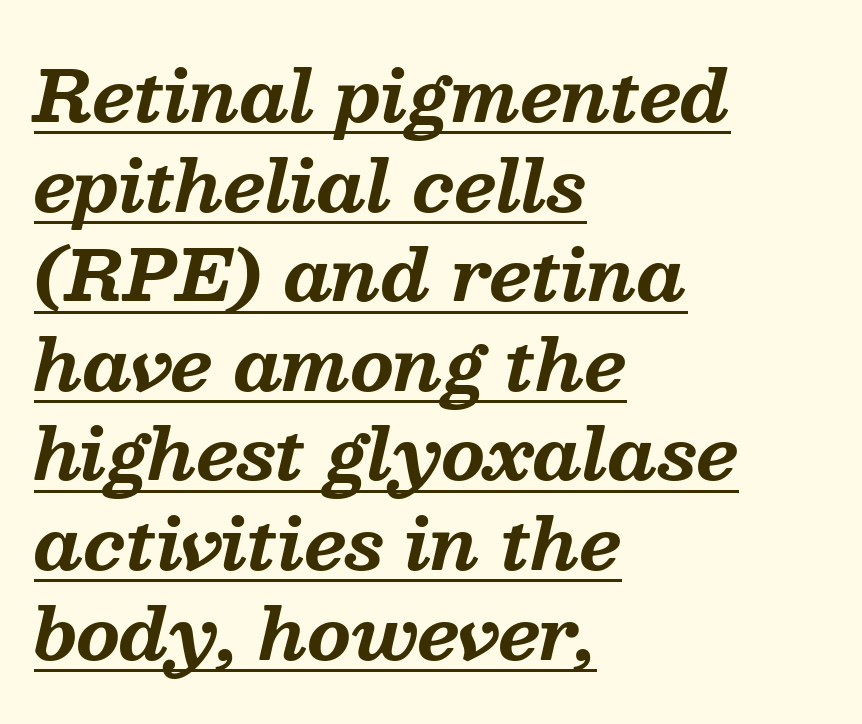
Q: Is the text bold? A: Yes.
Q: Is the text italic (slanted)? A: Yes, it leans right by about 13 degrees.
Q: Is the typeface a serif or a sans-serif typeface? A: Serif.
Q: Is the text underlined? A: Yes.
Q: How is the paragraph aligned? A: Left-aligned.
Q: Is the spacing between letters normal or unusually wide? A: Normal.
Q: Is the spacing between lines tight, normal or loose? A: Normal.
Q: Width (condensed, normal, or wide)? A: Normal.
Q: Stroke contrast? A: Medium.
Q: x-height? A: Medium.
Q: Monospaced? A: No.
